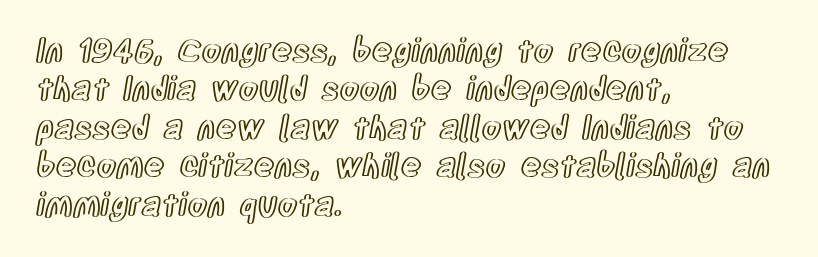
The letters sit at their default tracking, neither squeezed nor spread. Typeset ragged right — the left edge is the straight one. Lines of text with bare space underneath. Looks like regular typesetting: each glyph gets only the width it needs.
